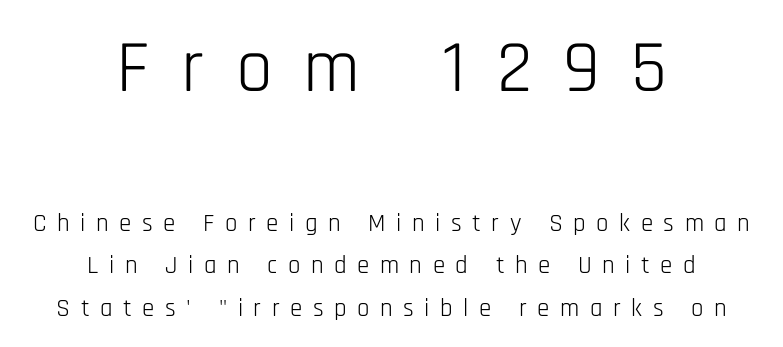
Q: Is the text bold? A: No.
Q: Is the text italic (slanted)? A: No, it is upright.
Q: Is the typeface a serif or a sans-serif typeface? A: Sans-serif.
Q: Is the text underlined? A: No.
Q: How is the paragraph aligned? A: Centered.
Q: Is the spacing between letters normal or unusually wide? A: Unusually wide.
Q: Is the spacing between lines tight, normal or loose? A: Normal.
Q: Which block of text is set in a larger size, the first (top) or the second (bottom)? A: The first (top) one.
Q: Width (condensed, normal, or wide)? A: Condensed.
Q: Stroke contrast? A: Low.
Q: x-height? A: Large.
Q: Monospaced? A: No.
